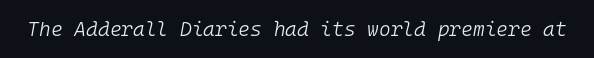
Q: Is the text bold? A: No.
Q: Is the text italic (slanted)? A: Yes, it leans right by about 10 degrees.
Q: Is the text underlined? A: No.
Q: Is the spacing between letters normal or unusually wide? A: Normal.
